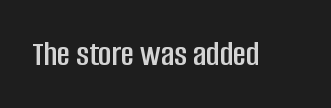
{"serif": "no", "italic": "no", "width": "condensed", "stroke_contrast": "low", "x_height": "large", "monospaced": "no", "underline": "no", "letter_spacing": "normal", "letter_spacing_em": 0.0, "glyph_px": 36}
